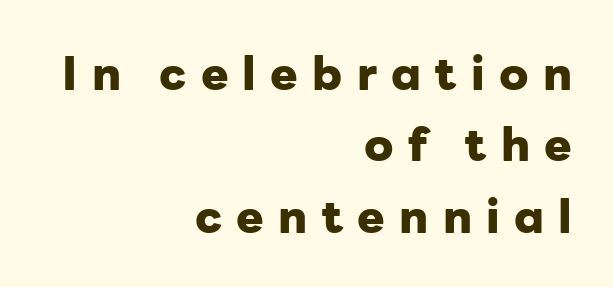
Layout note: lines flush right. Glyph-to-glyph distance is far greater than everyday printed text. The letters advance in unequal steps, a hallmark of proportional type. Is there any slant? The stems are plumb.
